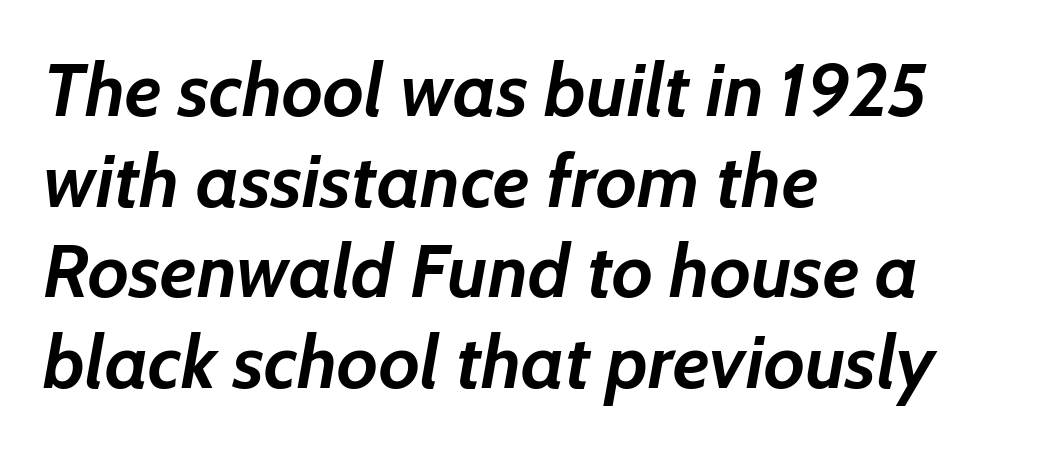
{"italic": "yes", "lean": "right", "slant_degrees": 7, "bold": "yes", "weight": "semibold", "width": "normal", "stroke_contrast": "low", "x_height": "medium", "monospaced": "no", "underline": "no", "align": "left", "line_spacing_ratio": 1.21, "letter_spacing": "normal", "letter_spacing_em": 0.0, "glyph_px": 75}
